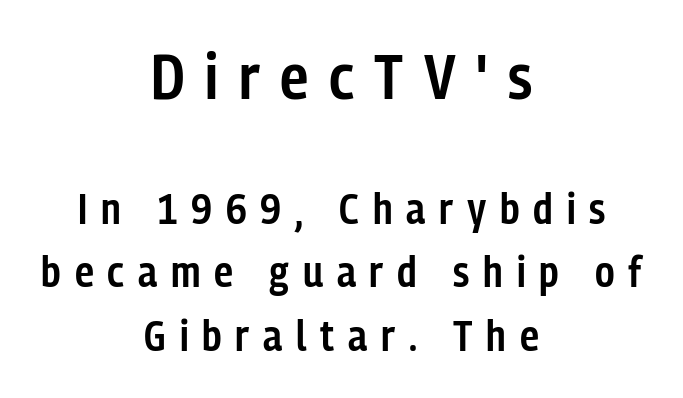
{"serif": "no", "italic": "no", "bold": "semi", "weight": "semibold", "width": "condensed", "stroke_contrast": "low", "x_height": "medium", "monospaced": "no", "underline": "no", "align": "center", "line_spacing": "normal", "line_spacing_ratio": 1.47, "letter_spacing": "wide", "letter_spacing_em": 0.32, "larger_block": "first", "size_ratio": 1.49, "glyph_px": 64}
